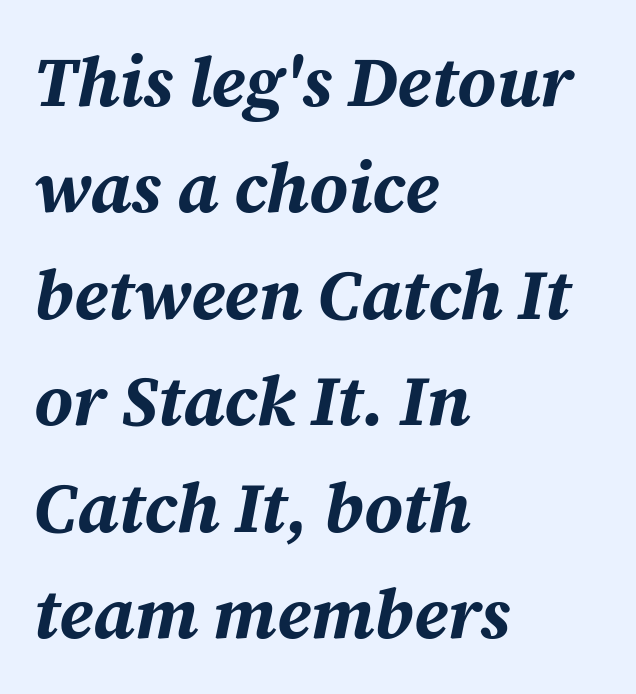
Q: Is the text bold? A: Yes.
Q: Is the text italic (slanted)? A: Yes, it leans right by about 12 degrees.
Q: Is the text underlined? A: No.
Q: How is the paragraph aligned? A: Left-aligned.
Q: Is the spacing between letters normal or unusually wide? A: Normal.
Q: Is the spacing between lines tight, normal or loose? A: Normal.
Q: Width (condensed, normal, or wide)? A: Normal.
Q: Stroke contrast? A: Medium.
Q: x-height? A: Medium.
Q: Monospaced? A: No.
